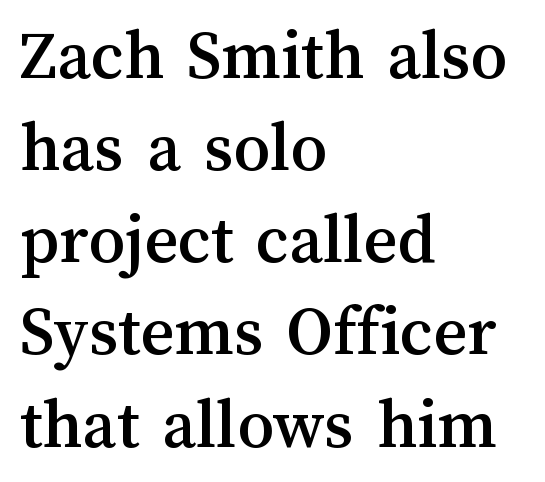
This is roman type, the default non-slanted kind. Looks like regular typesetting: each glyph gets only the width it needs. The setting favours the left margin, as ordinary paragraphs usually do. Descenders are the only things crossing below the line. This sample uses plain, unmodified letter spacing. Vertical spacing — default.
